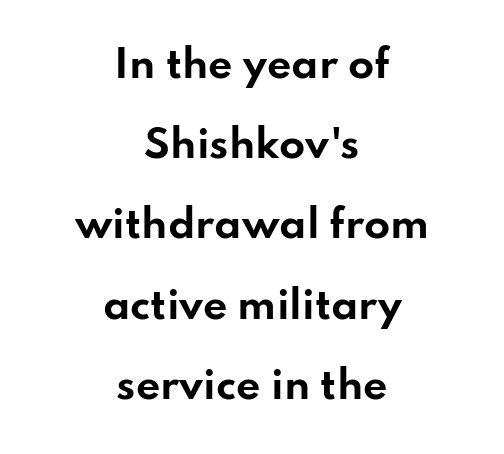
Q: Is the text bold? A: Yes.
Q: Is the text italic (slanted)? A: No, it is upright.
Q: Is the typeface a serif or a sans-serif typeface? A: Sans-serif.
Q: Is the text underlined? A: No.
Q: How is the paragraph aligned? A: Centered.
Q: Is the spacing between letters normal or unusually wide? A: Normal.
Q: Is the spacing between lines tight, normal or loose? A: Loose.
Q: Width (condensed, normal, or wide)? A: Wide.
Q: Stroke contrast? A: Low.
Q: x-height? A: Small.
Q: Monospaced? A: No.
